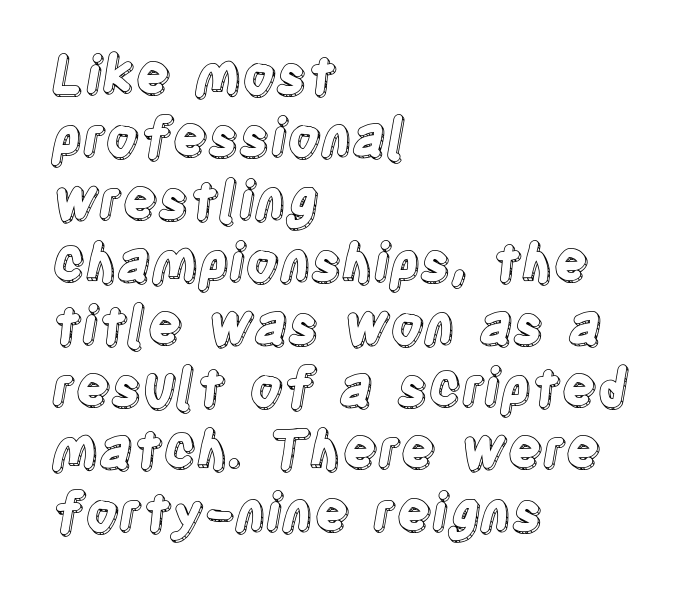
{"width": "condensed", "x_height": "large", "monospaced": "no", "underline": "no", "align": "left", "line_spacing_ratio": 1.2, "letter_spacing": "normal", "letter_spacing_em": 0.0, "glyph_px": 52}
